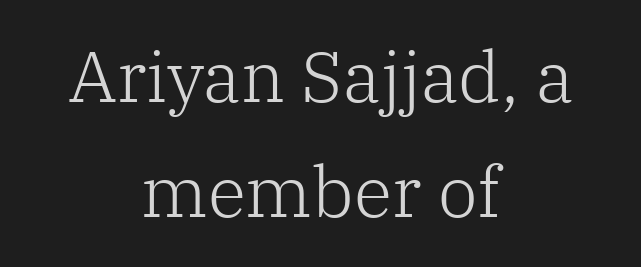
{"serif": "yes", "italic": "no", "bold": "no", "weight": "light", "width": "normal", "stroke_contrast": "low", "x_height": "medium", "monospaced": "no", "underline": "no", "align": "center", "line_spacing": "normal", "line_spacing_ratio": 1.62, "letter_spacing": "normal", "letter_spacing_em": 0.0, "glyph_px": 71}
